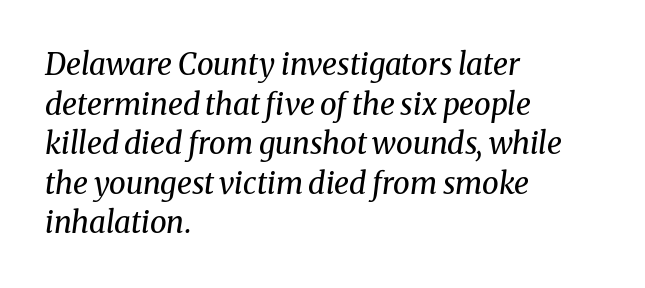
{"serif": "yes", "italic": "yes", "lean": "right", "slant_degrees": 8, "bold": "no", "weight": "regular", "width": "normal", "stroke_contrast": "medium", "x_height": "medium", "monospaced": "no", "underline": "no", "align": "left", "line_spacing": "normal", "line_spacing_ratio": 1.32, "letter_spacing": "normal", "letter_spacing_em": 0.0, "glyph_px": 30}
